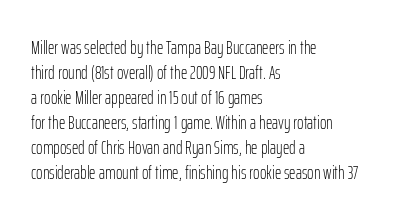
Underline: absent. These glyphs show unthickened strokes, regular width or finer. The leading is moderate, giving the passage an even texture. Upright lettering throughout.
